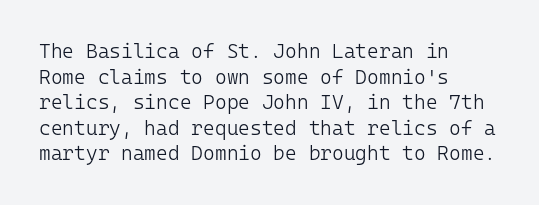
Q: Is the text bold? A: No.
Q: Is the text italic (slanted)? A: No, it is upright.
Q: Is the text underlined? A: No.
Q: How is the paragraph aligned? A: Left-aligned.
Q: Is the spacing between letters normal or unusually wide? A: Normal.
Q: Is the spacing between lines tight, normal or loose? A: Normal.
